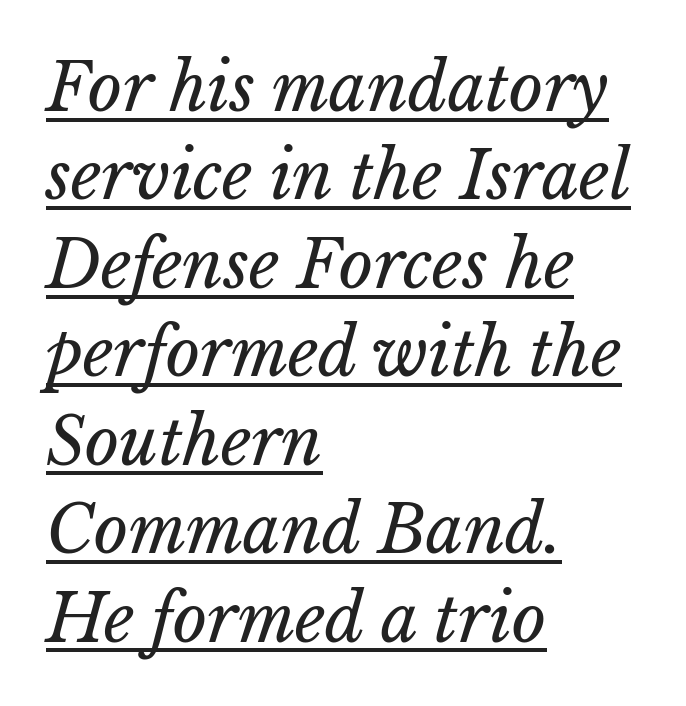
Q: Is the text bold? A: No.
Q: Is the text italic (slanted)? A: Yes, it leans right by about 15 degrees.
Q: Is the text underlined? A: Yes.
Q: How is the paragraph aligned? A: Left-aligned.
Q: Is the spacing between letters normal or unusually wide? A: Normal.
Q: Is the spacing between lines tight, normal or loose? A: Normal.
Q: Width (condensed, normal, or wide)? A: Normal.
Q: Stroke contrast? A: Low.
Q: x-height? A: Medium.
Q: Monospaced? A: No.
